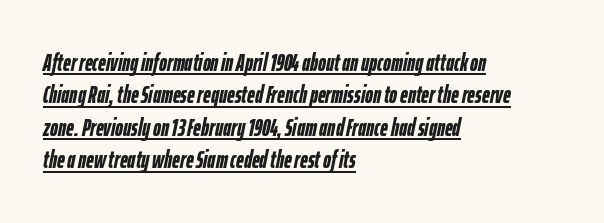
Its strokes are broad and dark, the hallmark of bold type. A typesetter would mark this as italic. In terms of leading, this rendering sits right in the middle. Look at the tracking — it's just the regular setting, nothing added.
